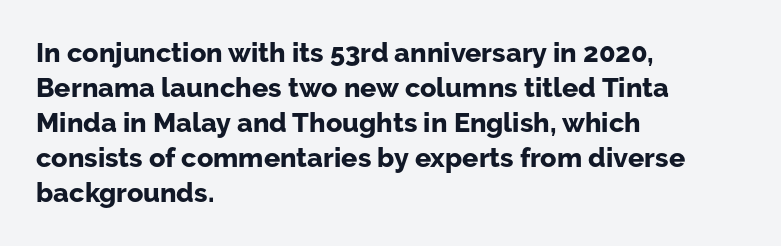
The image shows 27 px bold type, upright; set left-aligned, normal line spacing (1.3x), normal letter spacing, not underlined.
